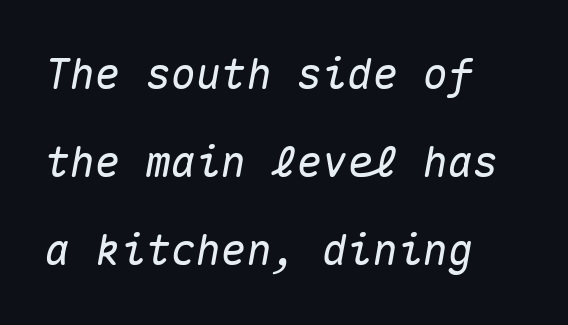
Q: Is the text italic (slanted)? A: Yes, it leans right by about 10 degrees.
Q: Is the text underlined? A: No.
Q: Is the spacing between letters normal or unusually wide? A: Normal.
Q: Is the spacing between lines tight, normal or loose? A: Loose.
Q: Width (condensed, normal, or wide)? A: Normal.
Q: Stroke contrast? A: Medium.
Q: x-height? A: Medium.
Q: Monospaced? A: Yes.
